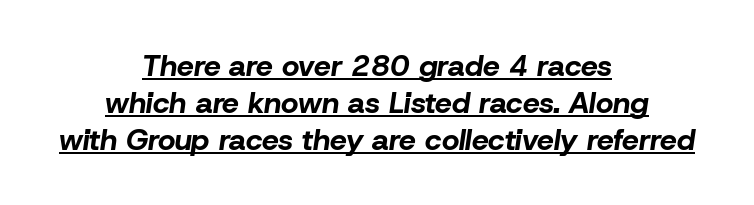
What weight is shown? A full bold with thick strokes. Proportional: the letters do not fall into vertical columns. The compositor balanced each line on the midline. In terms of posture, this sample is oblique. Like a heading marked for emphasis, these lines bear an underscore. The gaps between neighbouring characters are ordinary and unremarkable.
